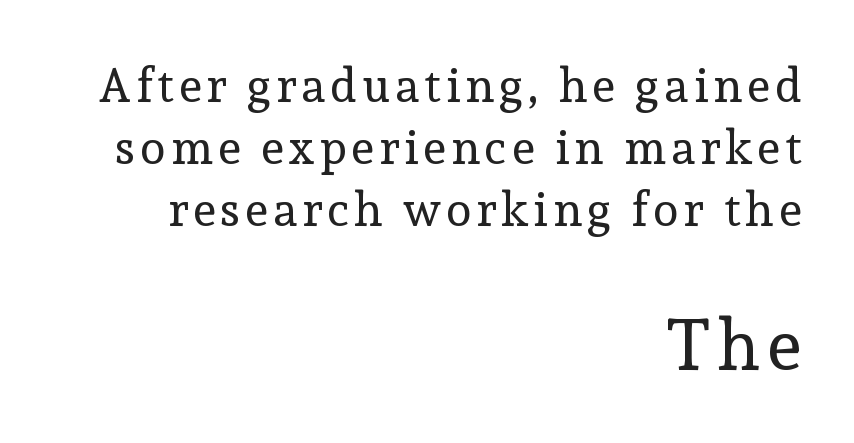
{"serif": "yes", "italic": "no", "bold": "no", "weight": "regular", "width": "normal", "x_height": "medium", "monospaced": "no", "underline": "no", "align": "right", "line_spacing": "normal", "line_spacing_ratio": 1.32, "larger_block": "second", "size_ratio": 1.51, "glyph_px": 71}
